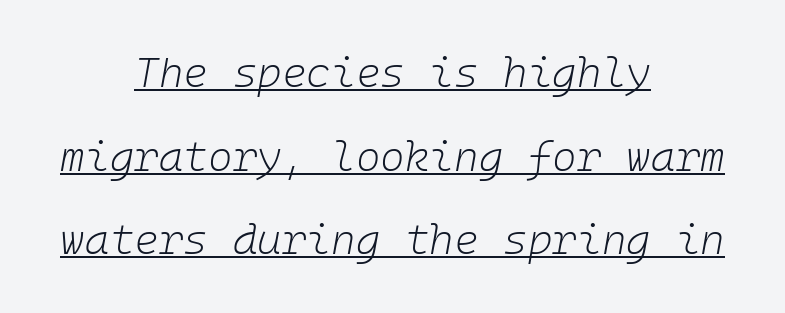
The typesetter has applied underlining to the passage shown. This sample is center-justified, so both line endings float freely. Notice the wide empty band between every row — that's loose leading. Is the type heavy? It reads as light-to-regular instead.
